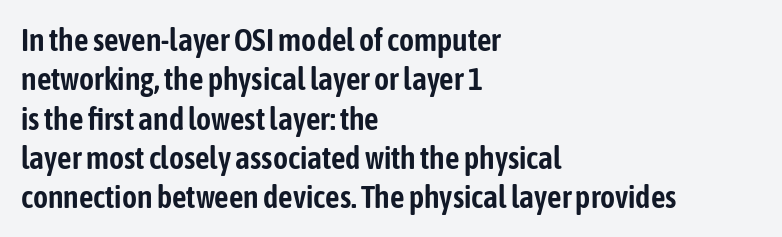
{"serif": "no", "italic": "no", "width": "condensed", "stroke_contrast": "low", "x_height": "medium", "monospaced": "no", "underline": "no", "align": "left", "line_spacing_ratio": 1.23, "letter_spacing": "normal", "letter_spacing_em": 0.0, "glyph_px": 32}
